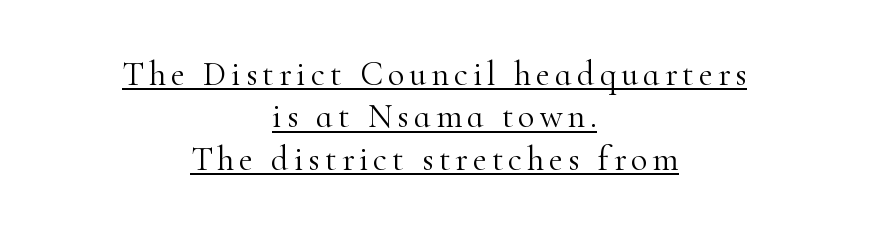
{"serif": "yes", "italic": "no", "bold": "no", "weight": "light", "width": "normal", "stroke_contrast": "high", "x_height": "small", "monospaced": "no", "underline": "yes", "align": "center", "line_spacing": "normal", "line_spacing_ratio": 1.25, "glyph_px": 34}
